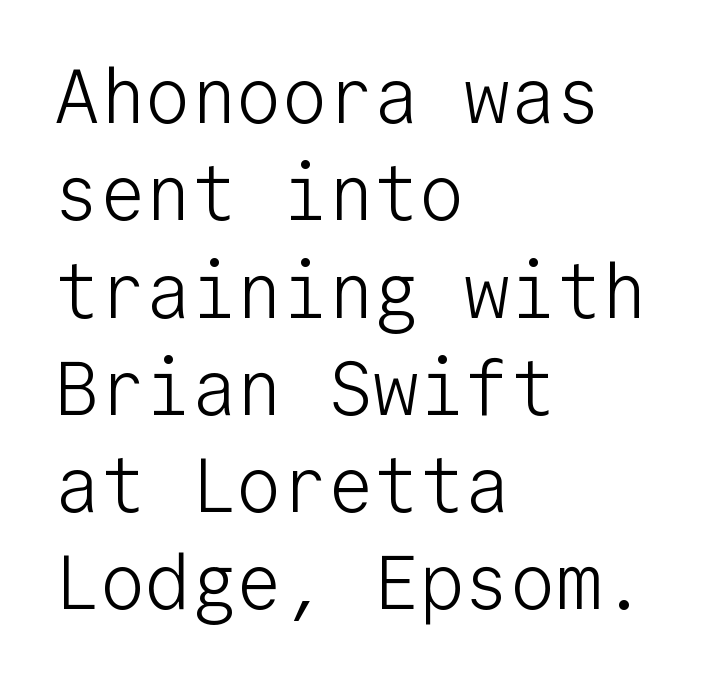
{"serif": "no", "italic": "no", "bold": "no", "weight": "light", "width": "normal", "stroke_contrast": "low", "x_height": "medium", "monospaced": "yes", "underline": "no", "align": "left", "line_spacing": "normal", "line_spacing_ratio": 1.28, "letter_spacing": "normal", "letter_spacing_em": 0.0, "glyph_px": 76}
